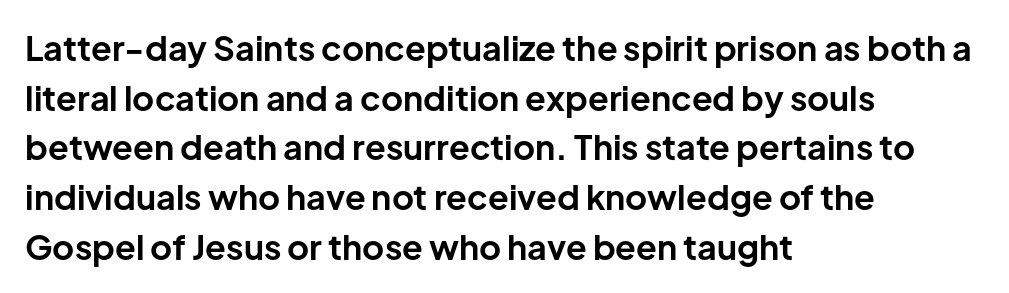
{"serif": "no", "italic": "no", "bold": "yes", "weight": "bold", "width": "normal", "stroke_contrast": "low", "x_height": "medium", "monospaced": "no", "underline": "no", "align": "left", "line_spacing": "normal", "line_spacing_ratio": 1.46, "letter_spacing": "normal", "letter_spacing_em": 0.0, "glyph_px": 34}
